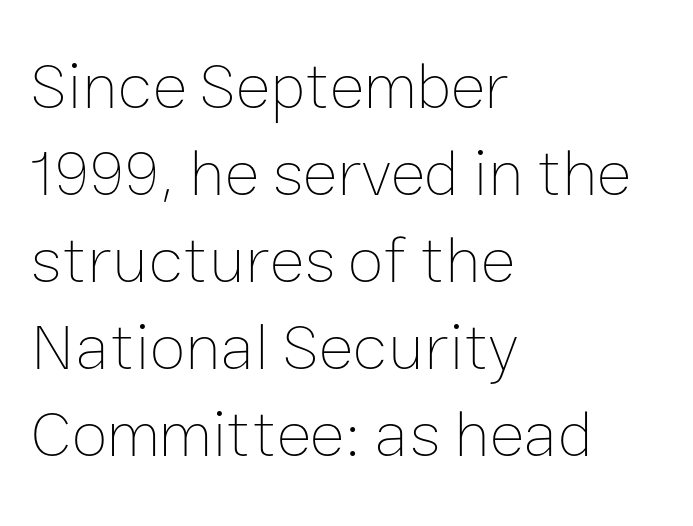
{"italic": "no", "bold": "no", "weight": "thin", "width": "normal", "stroke_contrast": "low", "x_height": "medium", "monospaced": "no", "underline": "no", "align": "left", "line_spacing": "normal", "line_spacing_ratio": 1.32, "letter_spacing": "normal", "letter_spacing_em": 0.0, "glyph_px": 66}
